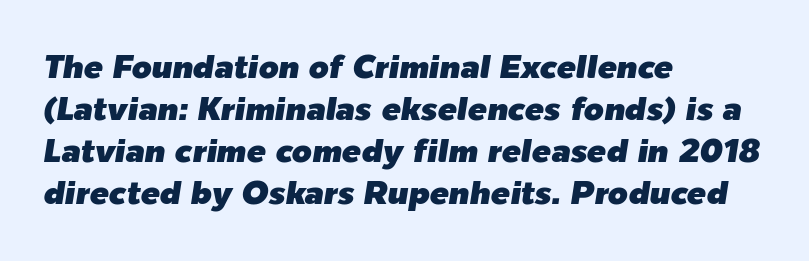
Glyph-to-glyph distance matches everyday printed text. Line beginnings align vertically; line endings do not. The letters are slanted; this is an italic face. Descender tails drop into unmarked territory. Regarding leading, the lines here are spaced in the standard way.
